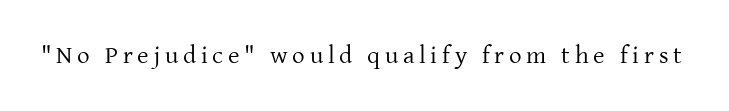
The type sits square on the baseline with zero lean. The strip under each line holds only bare page. Stroke thickness stays within the range of a standard reading face or lighter.
